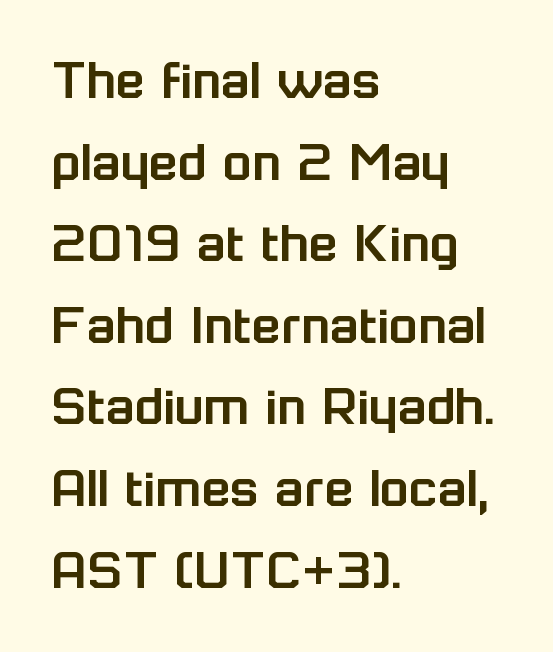
Words float on clear page, feet unadorned. The face used here is rendered with its standard letterfit. The letters stand upright; this is a roman face. You can tell from the bare stems that sans-serif type was used.
